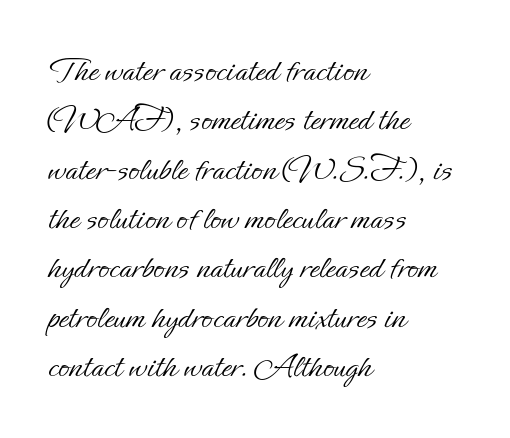
The image shows 36 px light type; set left-aligned, normal line spacing (1.37x), normal letter spacing, not underlined; low stroke contrast and a small x-height.
